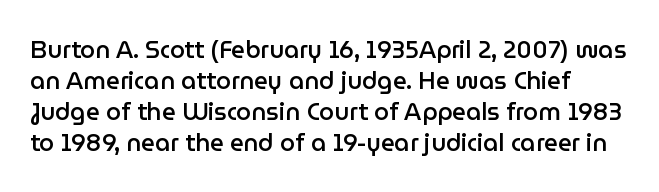
Q: Is the text bold? A: Semi-bold.
Q: Is the text italic (slanted)? A: No, it is upright.
Q: Is the text underlined? A: No.
Q: Is the spacing between letters normal or unusually wide? A: Normal.
Q: Is the spacing between lines tight, normal or loose? A: Normal.
